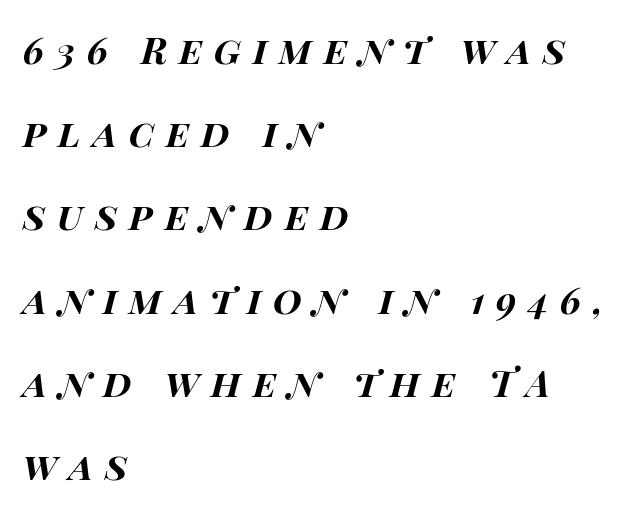
Q: Is the text bold? A: Yes.
Q: Is the text italic (slanted)? A: Yes, it leans right by about 15 degrees.
Q: Is the text underlined? A: No.
Q: How is the paragraph aligned? A: Left-aligned.
Q: Is the spacing between letters normal or unusually wide? A: Unusually wide.
Q: Is the spacing between lines tight, normal or loose? A: Loose.
Q: Width (condensed, normal, or wide)? A: Wide.
Q: Stroke contrast? A: High.
Q: x-height? A: Large.
Q: Monospaced? A: No.
